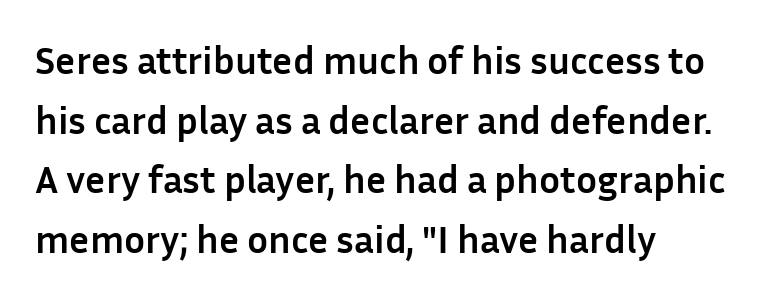
{"serif": "no", "italic": "no", "bold": "yes", "weight": "semibold", "width": "normal", "stroke_contrast": "low", "x_height": "medium", "monospaced": "no", "underline": "no", "align": "left", "line_spacing": "normal", "line_spacing_ratio": 1.53, "letter_spacing": "normal", "letter_spacing_em": 0.0, "glyph_px": 39}
